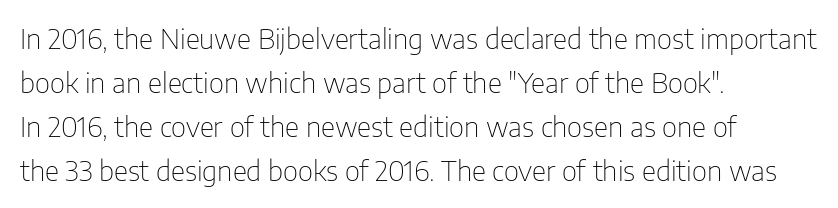
{"serif": "no", "italic": "no", "bold": "no", "weight": "thin", "width": "condensed", "stroke_contrast": "low", "x_height": "medium", "monospaced": "no", "underline": "no", "align": "left", "line_spacing": "normal", "line_spacing_ratio": 1.57, "letter_spacing": "normal", "letter_spacing_em": 0.0, "glyph_px": 28}
